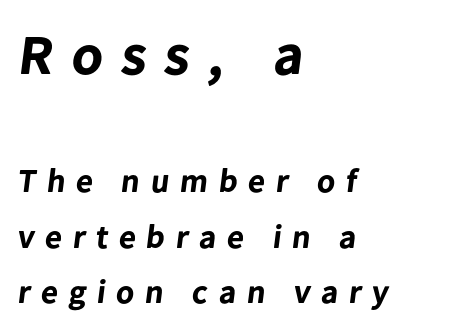
Check where the strokes stop: nothing finishes them off — pure sans. Rule under the text: the space is simply empty. These lines are set flush left with a ragged right edge. Vertically, the passage feels balanced, rows spaced as you'd expect. Each letter keeps its own natural width here, so spacing adapts to shape.
